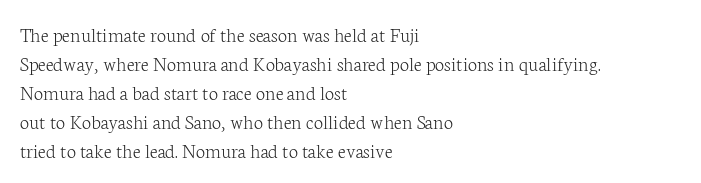
The image shows 21 px text type, upright; set left-aligned, normal line spacing (1.38x), normal letter spacing, not underlined.
